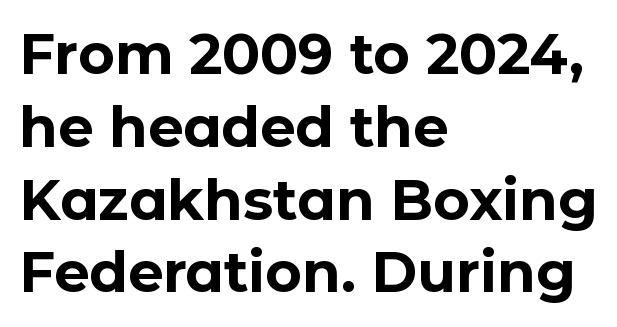
Q: Is the text bold? A: Yes.
Q: Is the text italic (slanted)? A: No, it is upright.
Q: Is the typeface a serif or a sans-serif typeface? A: Sans-serif.
Q: Is the text underlined? A: No.
Q: How is the paragraph aligned? A: Left-aligned.
Q: Is the spacing between letters normal or unusually wide? A: Normal.
Q: Is the spacing between lines tight, normal or loose? A: Normal.
Q: Width (condensed, normal, or wide)? A: Normal.
Q: Stroke contrast? A: Low.
Q: x-height? A: Medium.
Q: Monospaced? A: No.
